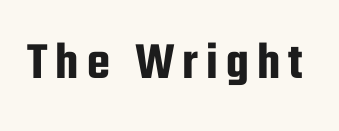
Q: Is the text italic (slanted)? A: No, it is upright.
Q: Is the typeface a serif or a sans-serif typeface? A: Sans-serif.
Q: Is the text underlined? A: No.
Q: Width (condensed, normal, or wide)? A: Condensed.
Q: Stroke contrast? A: Low.
Q: x-height? A: Medium.
Q: Monospaced? A: No.
